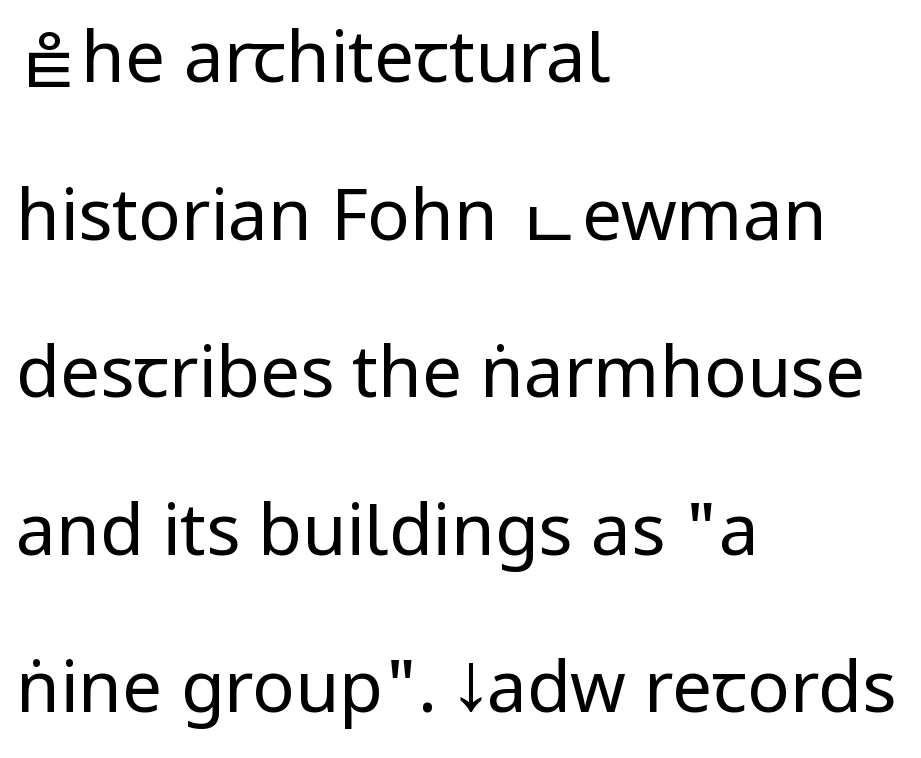
Q: Is the text bold? A: No.
Q: Is the text italic (slanted)? A: No, it is upright.
Q: Is the typeface a serif or a sans-serif typeface? A: Sans-serif.
Q: Is the text underlined? A: No.
Q: How is the paragraph aligned? A: Left-aligned.
Q: Is the spacing between letters normal or unusually wide? A: Normal.
Q: Is the spacing between lines tight, normal or loose? A: Loose.
Q: Width (condensed, normal, or wide)? A: Condensed.
Q: Stroke contrast? A: Low.
Q: x-height? A: Large.
Q: Monospaced? A: No.
